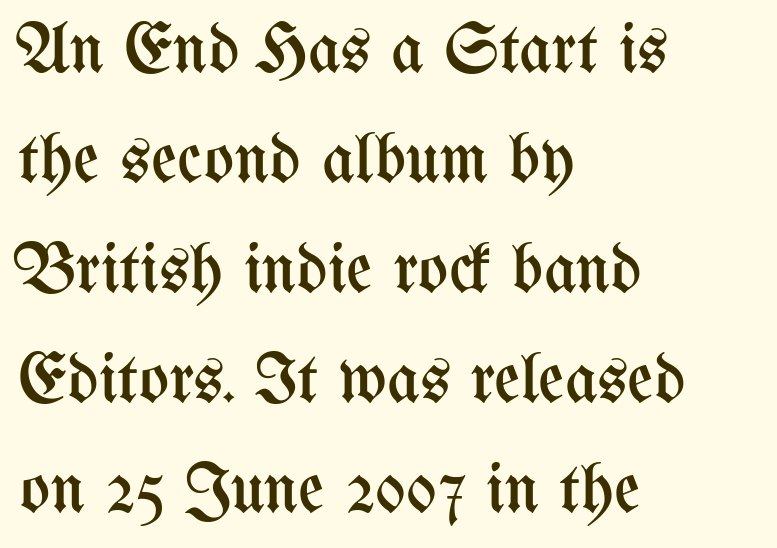
The lines sit at an ordinary, default distance from one another. These lines stack with their left ends in a neat column. Is this a fixed-width face? No — the glyphs have proportional, varying widths. The space beneath each line is pristine and unruled. Counters stay open thanks to moderate or lighter strokes.
